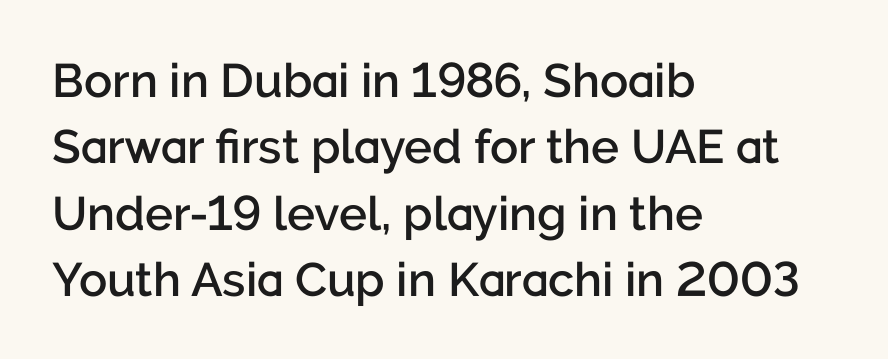
Q: Is the text bold? A: Semi-bold.
Q: Is the text italic (slanted)? A: No, it is upright.
Q: Is the typeface a serif or a sans-serif typeface? A: Sans-serif.
Q: Is the text underlined? A: No.
Q: How is the paragraph aligned? A: Left-aligned.
Q: Is the spacing between letters normal or unusually wide? A: Normal.
Q: Is the spacing between lines tight, normal or loose? A: Normal.
Q: Width (condensed, normal, or wide)? A: Normal.
Q: Stroke contrast? A: Low.
Q: x-height? A: Medium.
Q: Monospaced? A: No.
